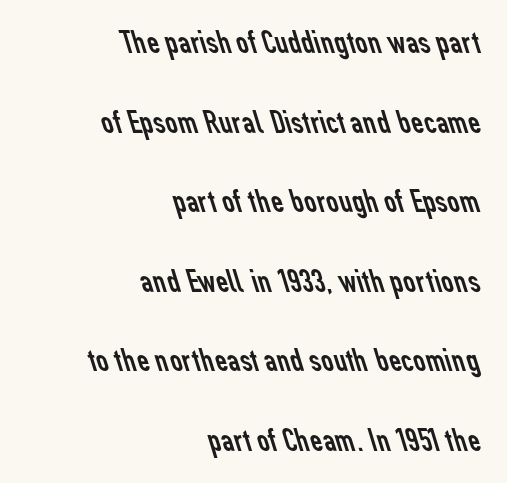
Q: Is the text bold? A: No.
Q: Is the typeface a serif or a sans-serif typeface? A: Sans-serif.
Q: Is the text underlined? A: No.
Q: How is the paragraph aligned? A: Right-aligned.
Q: Is the spacing between letters normal or unusually wide? A: Normal.
Q: Is the spacing between lines tight, normal or loose? A: Loose.
Q: Width (condensed, normal, or wide)? A: Normal.
Q: Stroke contrast? A: Low.
Q: x-height? A: Medium.
Q: Monospaced? A: No.
